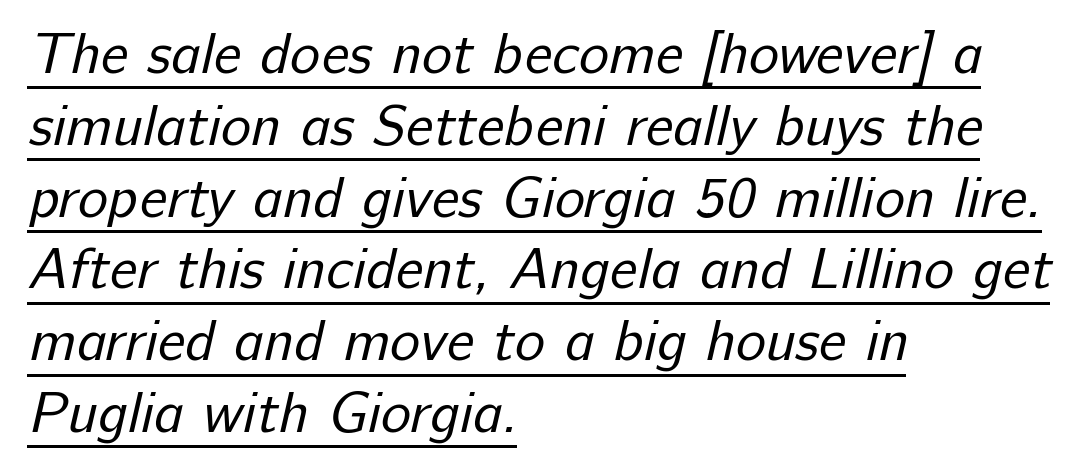
{"serif": "no", "bold": "no", "weight": "regular", "width": "normal", "stroke_contrast": "low", "x_height": "medium", "monospaced": "no", "underline": "yes", "align": "left", "line_spacing": "normal", "line_spacing_ratio": 1.26, "letter_spacing": "normal", "letter_spacing_em": 0.0, "glyph_px": 57}
